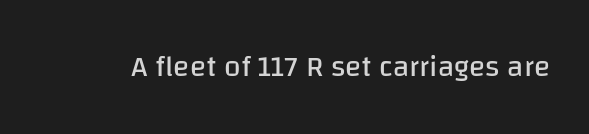
This is not heavy type; no bold has been used. Here the designer chose a conventional face with non-uniform glyph widths. This is roman type, the default non-slanted kind. Classification — sans serif.
